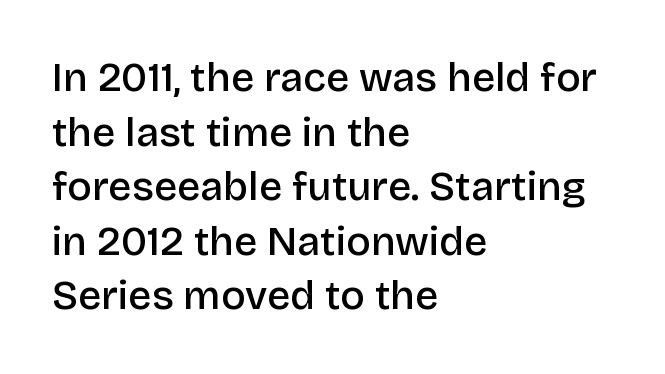
This is the in-between weight designers call semibold or demi. The text block is weighted toward the left margin, trailing off unevenly rightward. The words here are not underlined. Looks like regular typesetting: each glyph gets only the width it needs. The rows are spaced the way most documents space them.
